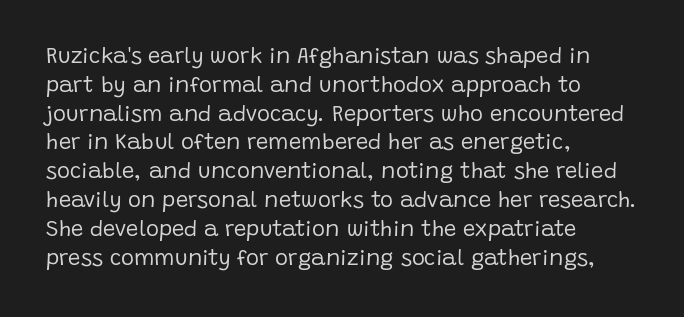
The image shows 22 px text type, upright; set left-aligned, normal line spacing (1.31x), normal letter spacing, not underlined.
